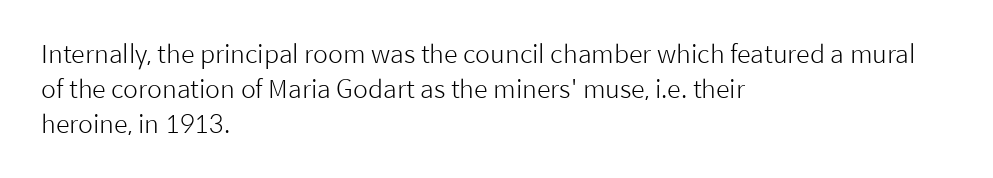
Q: Is the text bold? A: No.
Q: Is the text italic (slanted)? A: No, it is upright.
Q: Is the text underlined? A: No.
Q: How is the paragraph aligned? A: Left-aligned.
Q: Is the spacing between letters normal or unusually wide? A: Normal.
Q: Is the spacing between lines tight, normal or loose? A: Normal.
